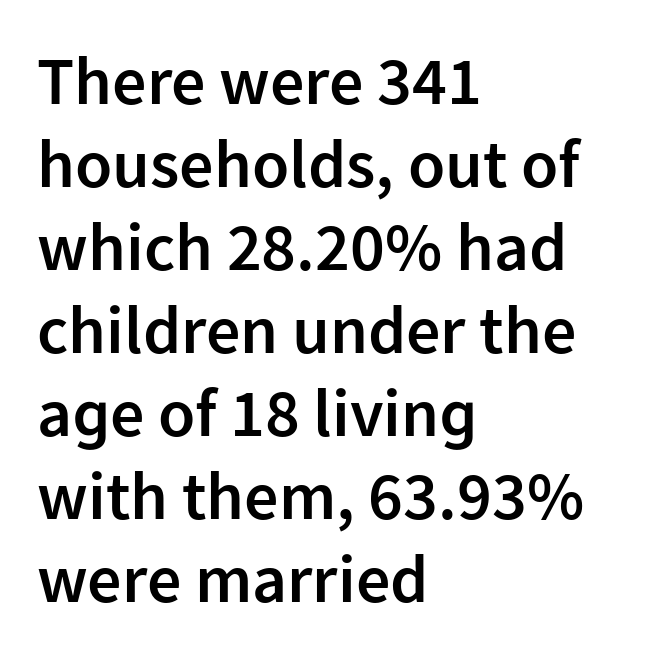
Q: Is the text bold? A: Semi-bold.
Q: Is the text italic (slanted)? A: No, it is upright.
Q: Is the typeface a serif or a sans-serif typeface? A: Sans-serif.
Q: Is the text underlined? A: No.
Q: How is the paragraph aligned? A: Left-aligned.
Q: Is the spacing between letters normal or unusually wide? A: Normal.
Q: Width (condensed, normal, or wide)? A: Normal.
Q: Stroke contrast? A: Low.
Q: x-height? A: Medium.
Q: Monospaced? A: No.
